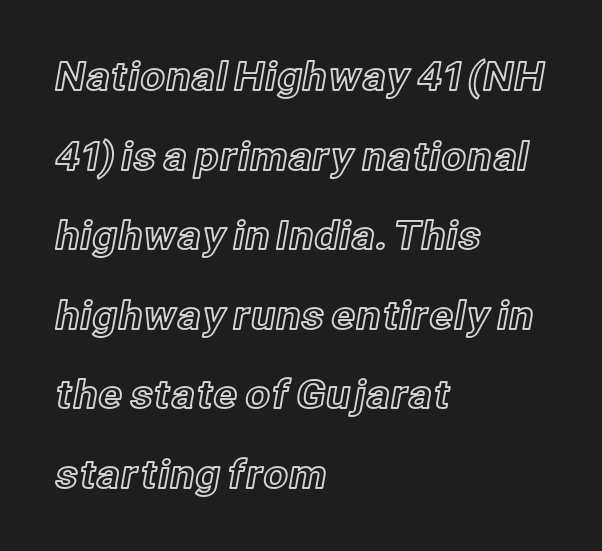
The image shows 39 px text type; set left-aligned, loose line spacing (2.04x), normal letter spacing, not underlined; a medium x-height.
